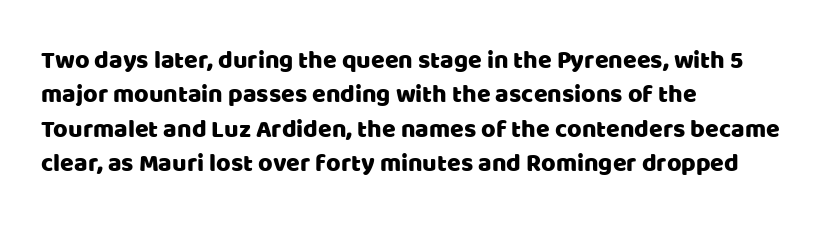
Style check: upright. All the whitespace from short lines collects on the right. Rule under the text: the space is simply empty. Leading matches the norm, producing a regular column.
